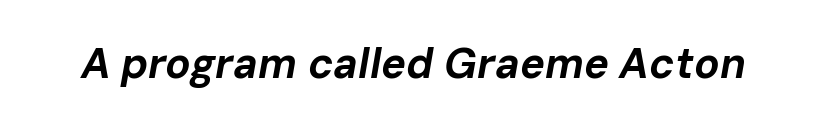
Nobody touched the tracking dial on this one. Note the varied advance widths — an 'i' is clearly narrower than an 'm'. Is the type bold? Yes — the strokes are clearly thick and heavy. In terms of posture, this sample is oblique. Lines of text with bare space underneath.
